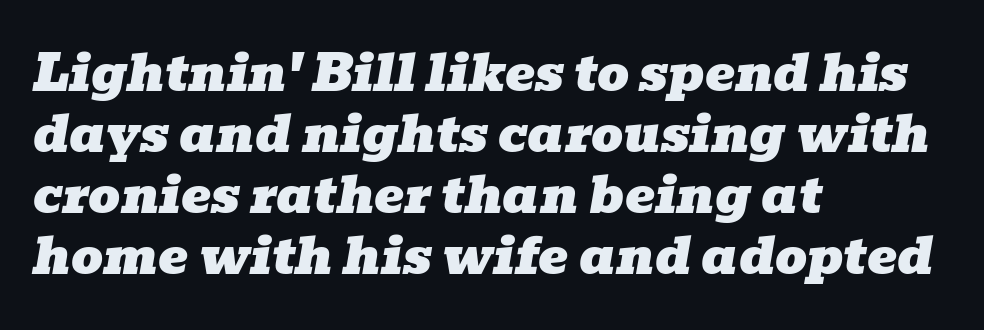
Rendered with sloped, italic letterforms. Look at the bottom of the vertical strokes: they flare into serifs here. Letter spacing: default. Decoration check: the copy has no underline. In CSS terms this would be text-align: left.
